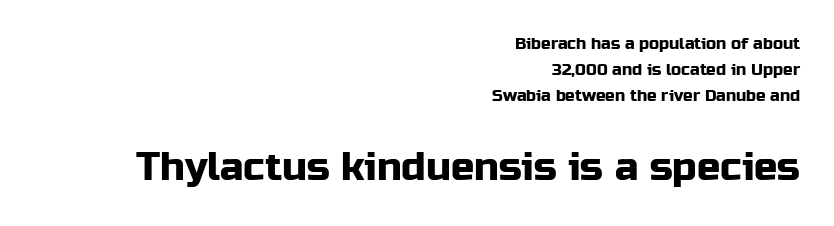
Q: Is the text italic (slanted)? A: No, it is upright.
Q: Is the typeface a serif or a sans-serif typeface? A: Sans-serif.
Q: Is the text underlined? A: No.
Q: How is the paragraph aligned? A: Right-aligned.
Q: Is the spacing between letters normal or unusually wide? A: Normal.
Q: Is the spacing between lines tight, normal or loose? A: Normal.
Q: Which block of text is set in a larger size, the first (top) or the second (bottom)? A: The second (bottom) one.
Q: Width (condensed, normal, or wide)? A: Normal.
Q: Stroke contrast? A: Low.
Q: x-height? A: Medium.
Q: Monospaced? A: No.
